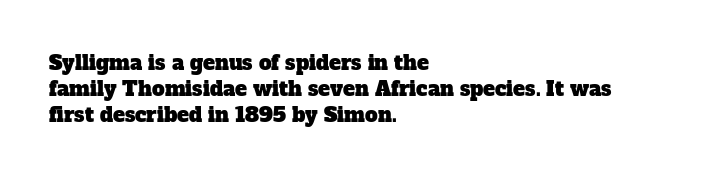
{"underline": "no", "align": "left", "line_spacing": "normal", "line_spacing_ratio": 1.3, "letter_spacing": "normal", "letter_spacing_em": 0.0, "glyph_px": 20}
